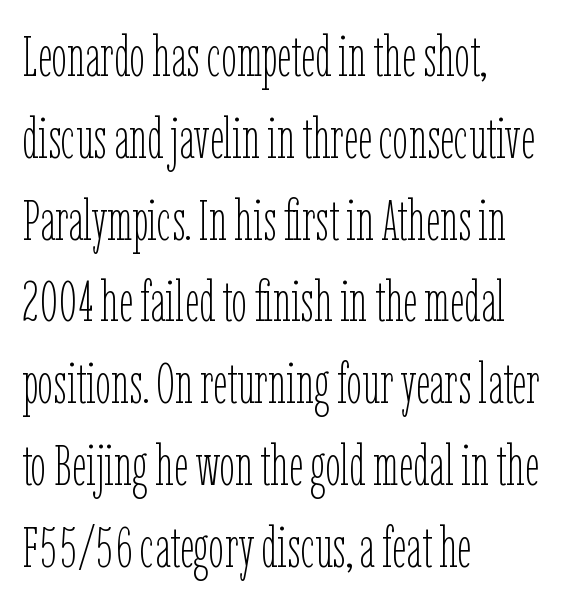
{"italic": "no", "bold": "no", "weight": "thin", "width": "condensed", "stroke_contrast": "low", "x_height": "medium", "monospaced": "no", "underline": "no", "align": "left", "line_spacing": "normal", "line_spacing_ratio": 1.46, "letter_spacing": "normal", "letter_spacing_em": 0.0, "glyph_px": 56}
